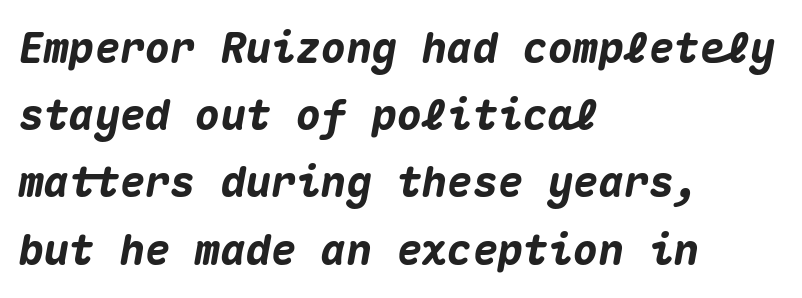
Q: Is the text bold? A: Yes.
Q: Is the text italic (slanted)? A: Yes, it leans right by about 10 degrees.
Q: Is the text underlined? A: No.
Q: How is the paragraph aligned? A: Left-aligned.
Q: Is the spacing between letters normal or unusually wide? A: Normal.
Q: Is the spacing between lines tight, normal or loose? A: Normal.
Q: Width (condensed, normal, or wide)? A: Normal.
Q: Stroke contrast? A: Medium.
Q: x-height? A: Medium.
Q: Monospaced? A: Yes.
